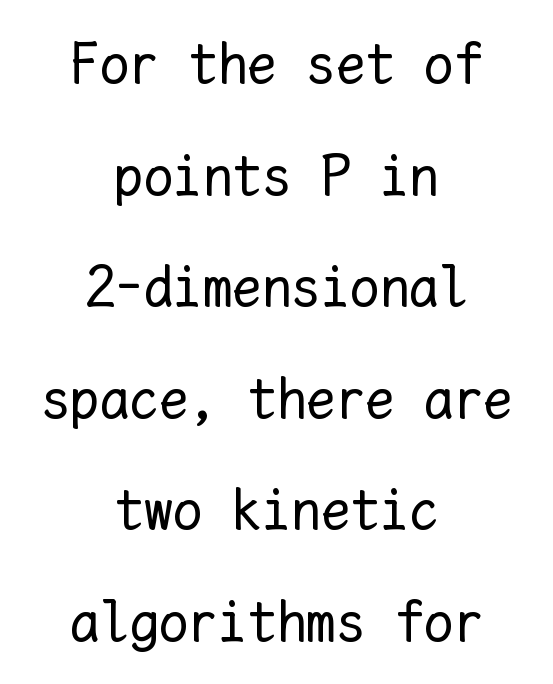
Q: Is the text bold? A: No.
Q: Is the text italic (slanted)? A: No, it is upright.
Q: Is the text underlined? A: No.
Q: How is the paragraph aligned? A: Centered.
Q: Is the spacing between letters normal or unusually wide? A: Normal.
Q: Width (condensed, normal, or wide)? A: Normal.
Q: Stroke contrast? A: Low.
Q: x-height? A: Medium.
Q: Monospaced? A: Yes.
